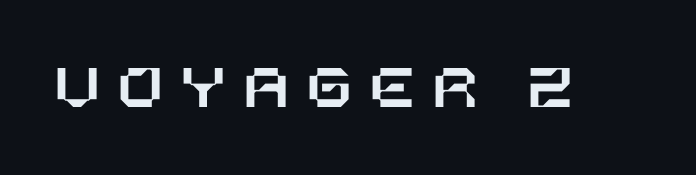
{"italic": "no", "width": "normal", "stroke_contrast": "low", "x_height": "large", "underline": "no", "letter_spacing": "wide", "letter_spacing_em": 0.29, "glyph_px": 65}
